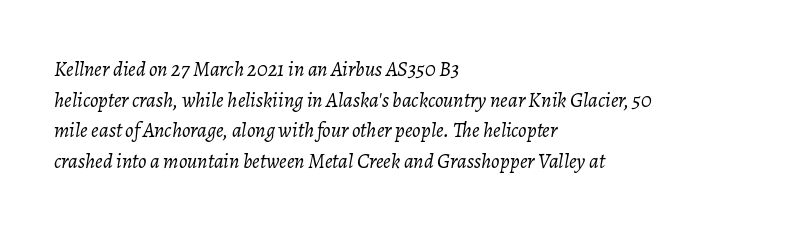
The image shows 21 px text type, italic (leaning right); set left-aligned, normal line spacing (1.46x), normal letter spacing, not underlined.
